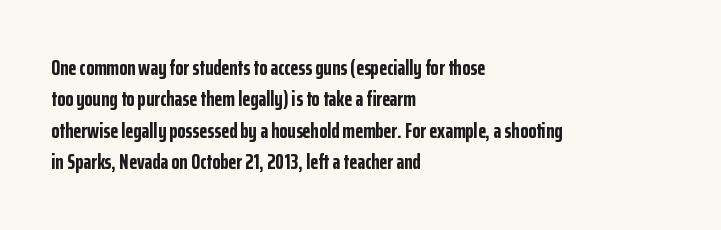
The image shows 21 px bold type, upright; set left-aligned, normal line spacing (1.49x), normal letter spacing, not underlined.
